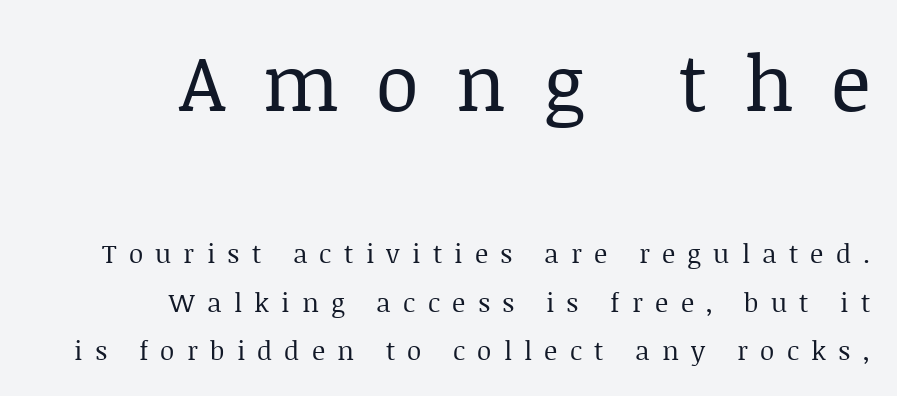
{"serif": "yes", "italic": "no", "bold": "no", "weight": "regular", "width": "normal", "stroke_contrast": "low", "x_height": "large", "monospaced": "no", "underline": "no", "align": "right", "line_spacing_ratio": 1.87, "letter_spacing": "wide", "letter_spacing_em": 0.47, "larger_block": "first", "size_ratio": 3.0, "glyph_px": 78}
